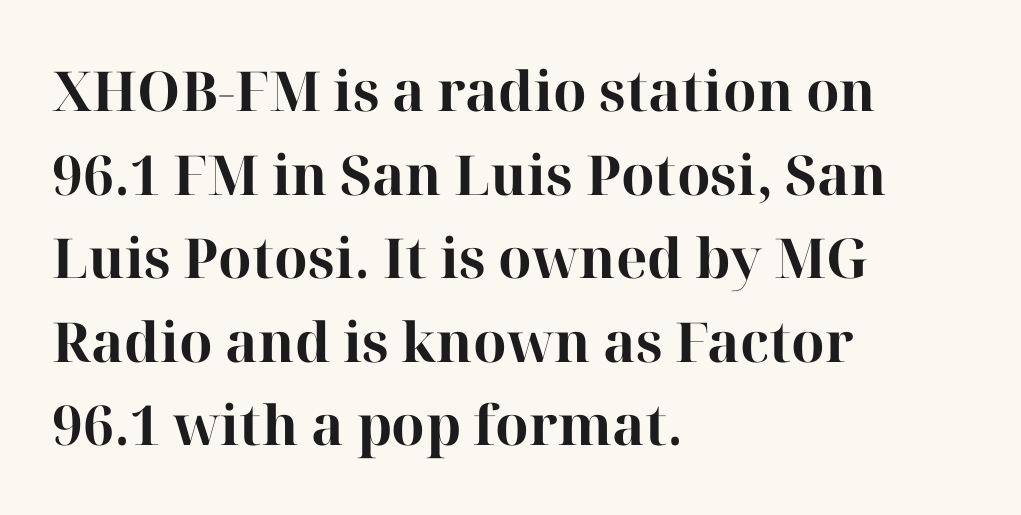
The image shows 55 px bold serif type, upright; set left-aligned, normal line spacing (1.52x), normal letter spacing, not underlined; high stroke contrast and a medium x-height.
